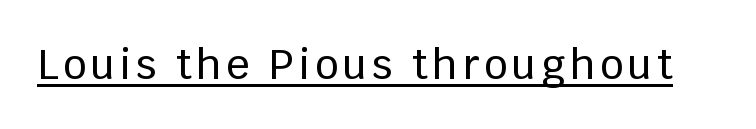
The image shows 41 px sans-serif type, upright; set underlined; low stroke contrast and a large x-height.
